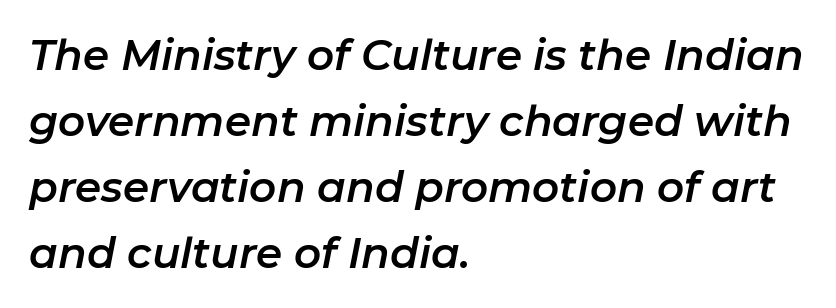
{"italic": "yes", "lean": "right", "slant_degrees": 11, "width": "normal", "stroke_contrast": "low", "x_height": "medium", "monospaced": "no", "underline": "no", "align": "left", "line_spacing": "normal", "line_spacing_ratio": 1.57, "letter_spacing": "normal", "letter_spacing_em": 0.0, "glyph_px": 42}
